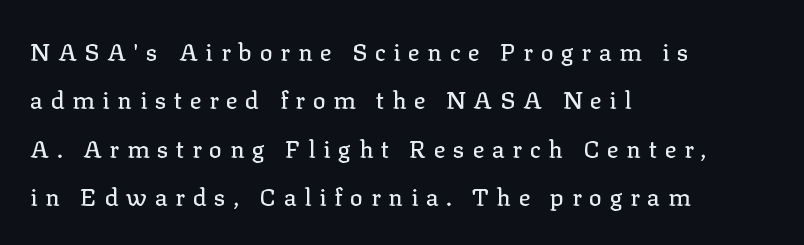
{"italic": "no", "underline": "no", "align": "left", "line_spacing": "loose", "line_spacing_ratio": 2.02, "letter_spacing": "wide", "letter_spacing_em": 0.32, "glyph_px": 24}
